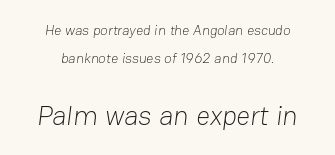
Q: Is the text bold? A: No.
Q: Is the text underlined? A: No.
Q: How is the paragraph aligned? A: Centered.
Q: Is the spacing between letters normal or unusually wide? A: Normal.
Q: Is the spacing between lines tight, normal or loose? A: Loose.
Q: Which block of text is set in a larger size, the first (top) or the second (bottom)? A: The second (bottom) one.
